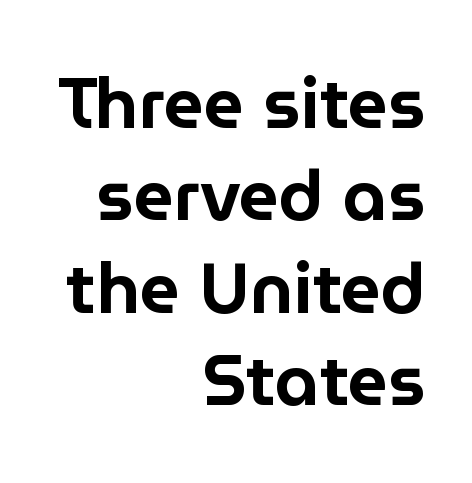
{"serif": "no", "italic": "no", "width": "normal", "stroke_contrast": "low", "x_height": "medium", "monospaced": "no", "underline": "no", "align": "right", "line_spacing": "normal", "line_spacing_ratio": 1.3, "letter_spacing": "normal", "letter_spacing_em": 0.0, "glyph_px": 71}
